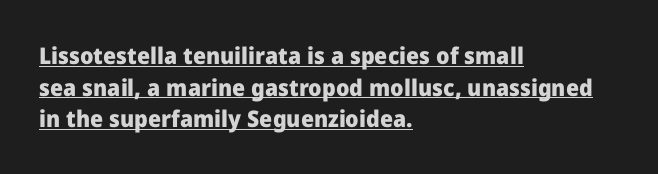
The image shows 23 px bold type, upright; set left-aligned, normal line spacing (1.37x), normal letter spacing, underlined.
